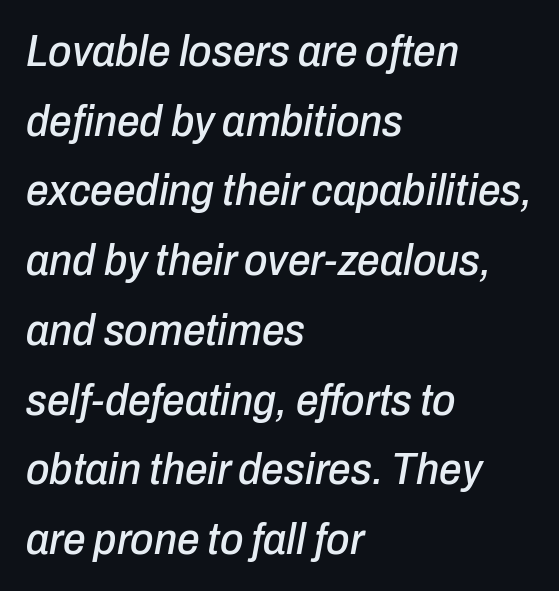
Q: Is the text italic (slanted)? A: Yes, it leans right by about 10 degrees.
Q: Is the text underlined? A: No.
Q: How is the paragraph aligned? A: Left-aligned.
Q: Is the spacing between letters normal or unusually wide? A: Normal.
Q: Is the spacing between lines tight, normal or loose? A: Normal.
Q: Width (condensed, normal, or wide)? A: Condensed.
Q: Stroke contrast? A: Low.
Q: x-height? A: Medium.
Q: Monospaced? A: No.
